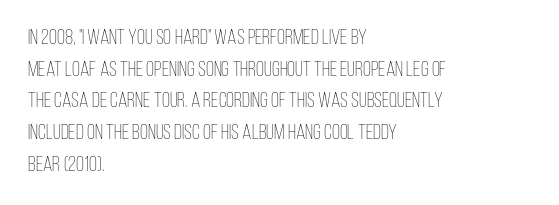
{"italic": "no", "bold": "no", "underline": "no", "align": "left", "line_spacing": "normal", "line_spacing_ratio": 1.51, "letter_spacing": "normal", "letter_spacing_em": 0.0, "glyph_px": 21}
